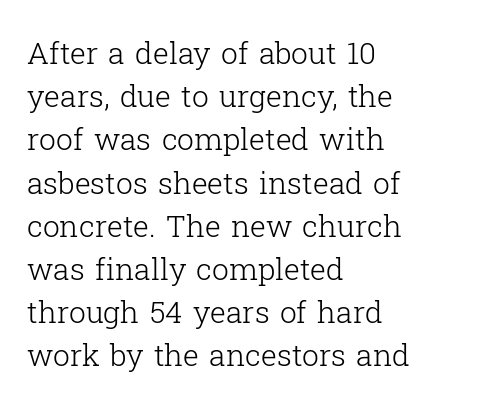
Vertical stems look standard width or narrower in stroke. To sum up the face: it has serifs. The gap between lines stays unmarked. The letters advance in unequal steps, a hallmark of proportional type.
